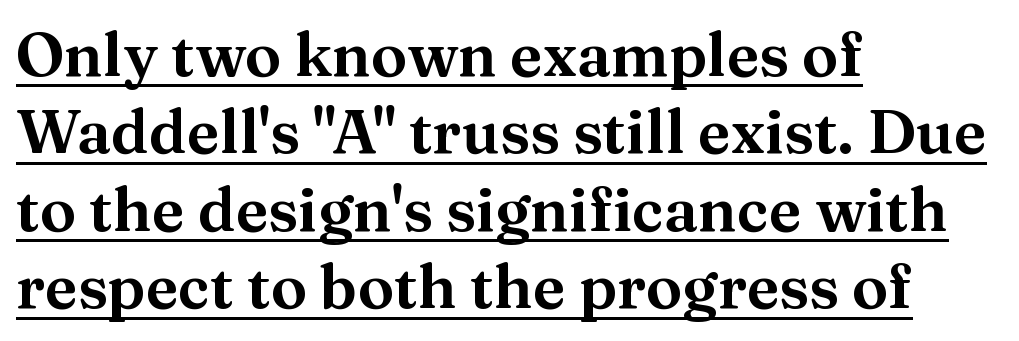
Here the glyphs are tracked normally, forming tight word shapes. Ordinary non-slanted type is in use. Compared with a centered layout, this one pins lines to the left instead. The passage shown is typed in a proportional face where columns would drift.
